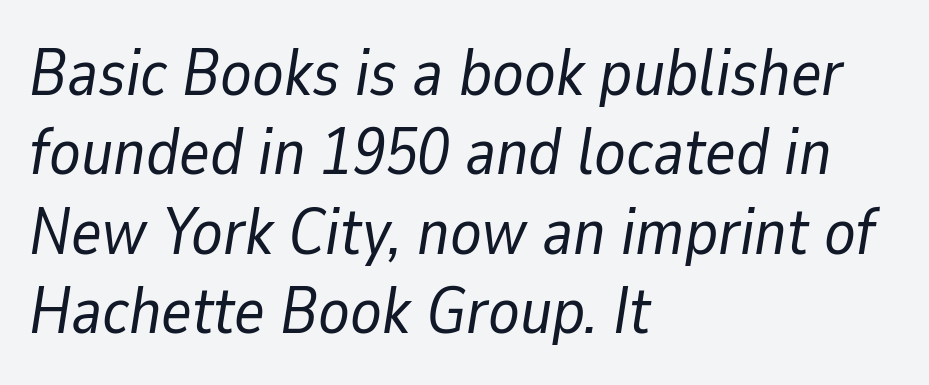
The line texture is even and compact thanks to regular tracking. There's an unmistakable incline to the writing here. On a weight scale, this lands at 450 or below. Honestly, there is no underline to notice here at all. Casual observation: everything's shoved over to the left. Here the designer chose a conventional face with non-uniform glyph widths.
